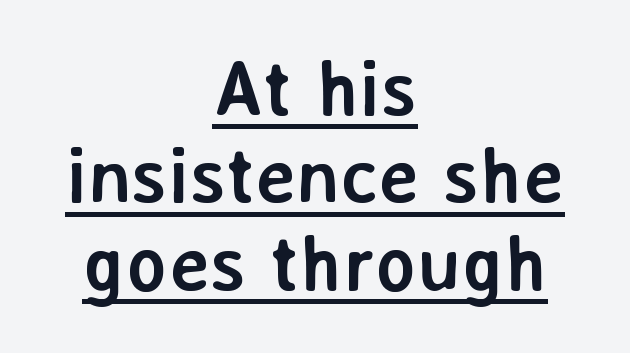
The image shows 78 px semibold sans-serif type, upright; set centered, tight line spacing (1.12x), normal letter spacing, underlined; low stroke contrast and a medium x-height.
